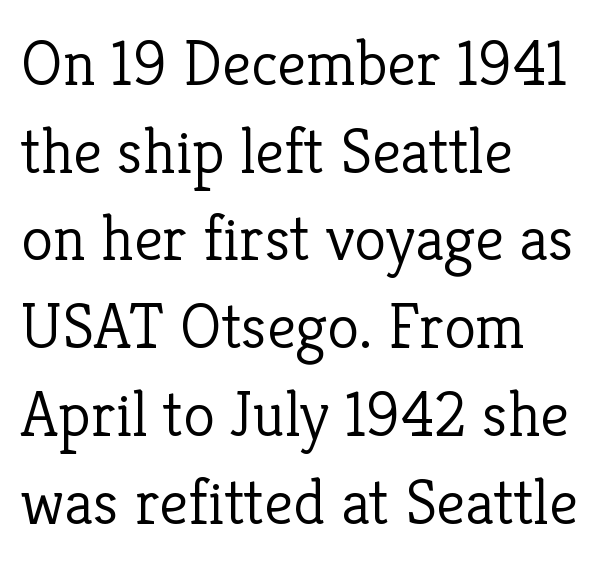
You could not count columns in this text — the font is proportionally spaced. Weight: regular or lighter. The line texture is even and compact thanks to regular tracking. The typeface chosen for these lines features serifs. Quick note: not italic, upright.
